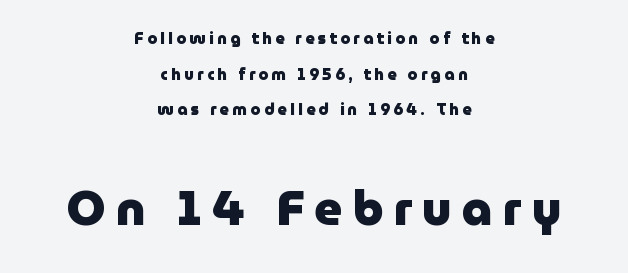
The image shows 48 px heavy sans-serif type, upright; set centered, loose line spacing (2.23x), unusually wide letter spacing (+0.21 em), not underlined; the second (bottom) block is 3.0x larger; low stroke contrast and a medium x-height.
